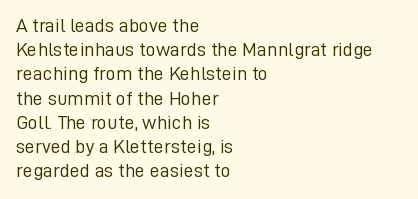
The image shows 20 px text type, upright; set left-aligned, line spacing 1.21x, normal letter spacing, not underlined.
